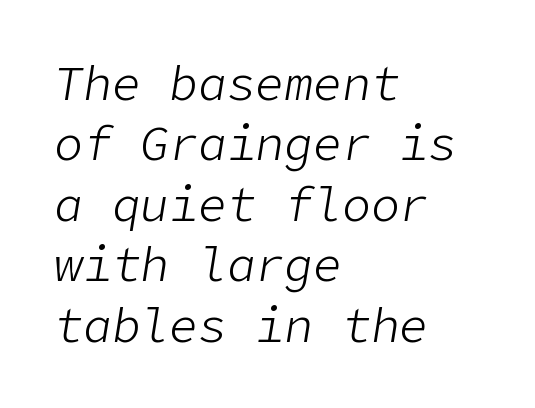
Baseline-to-baseline distance is the conventional proportion of letter height. This is not heavy type; no bold has been used. Beneath every word, the page is bare. Here the glyphs are tracked normally, forming tight word shapes. When letters slant like this, we call the style italic. If you drew a ruler down the left edge, every line would touch it.
